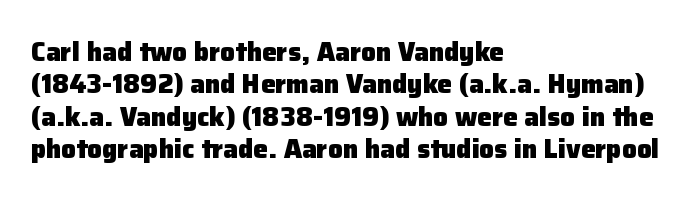
Q: Is the text bold? A: Yes.
Q: Is the text italic (slanted)? A: No, it is upright.
Q: Is the text underlined? A: No.
Q: How is the paragraph aligned? A: Left-aligned.
Q: Is the spacing between letters normal or unusually wide? A: Normal.
Q: Is the spacing between lines tight, normal or loose? A: Normal.
